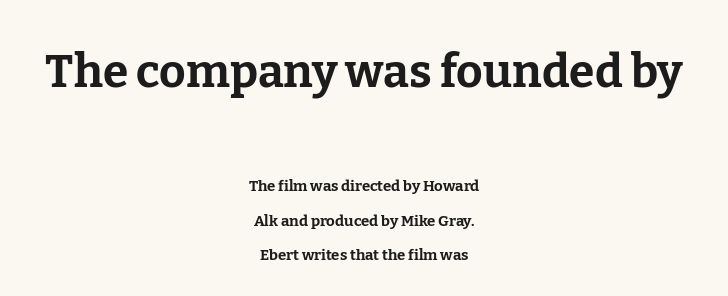
Note: larger setting up top, smaller setting below. The passage shown has conventional tracking throughout. Every stem runs plumb, perpendicular to the baseline. The passage shown stacks its lines with a broad gap. The passage shown is emphatically bold.
